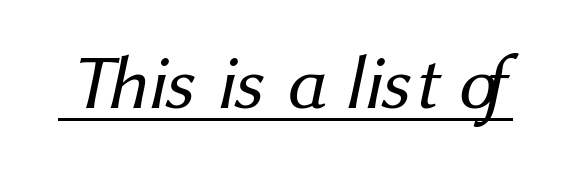
{"serif": "no", "bold": "no", "weight": "regular", "width": "normal", "stroke_contrast": "medium", "x_height": "medium", "monospaced": "no", "underline": "yes", "letter_spacing": "normal", "letter_spacing_em": 0.0, "glyph_px": 76}
